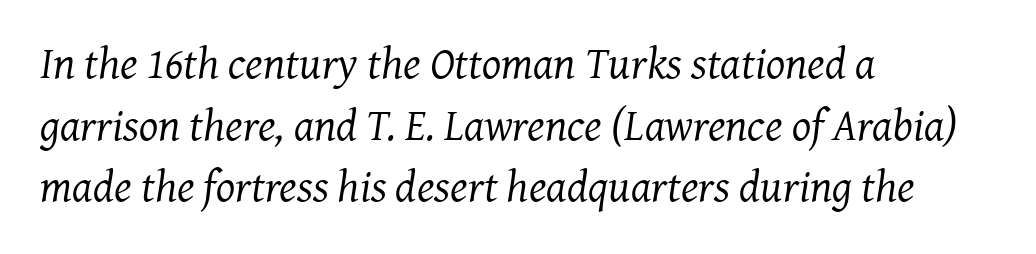
{"serif": "yes", "italic": "yes", "lean": "right", "slant_degrees": 7, "bold": "no", "weight": "regular", "width": "normal", "stroke_contrast": "medium", "x_height": "medium", "monospaced": "no", "underline": "no", "align": "left", "line_spacing": "normal", "line_spacing_ratio": 1.37, "letter_spacing": "normal", "letter_spacing_em": 0.0, "glyph_px": 45}
